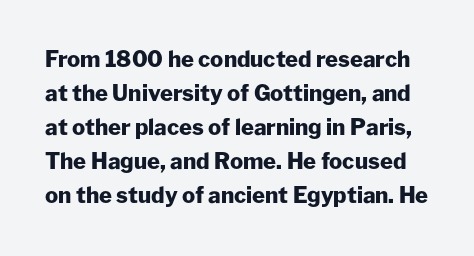
The image shows 22 px bold type, upright; set normal line spacing (1.55x), normal letter spacing, not underlined.
